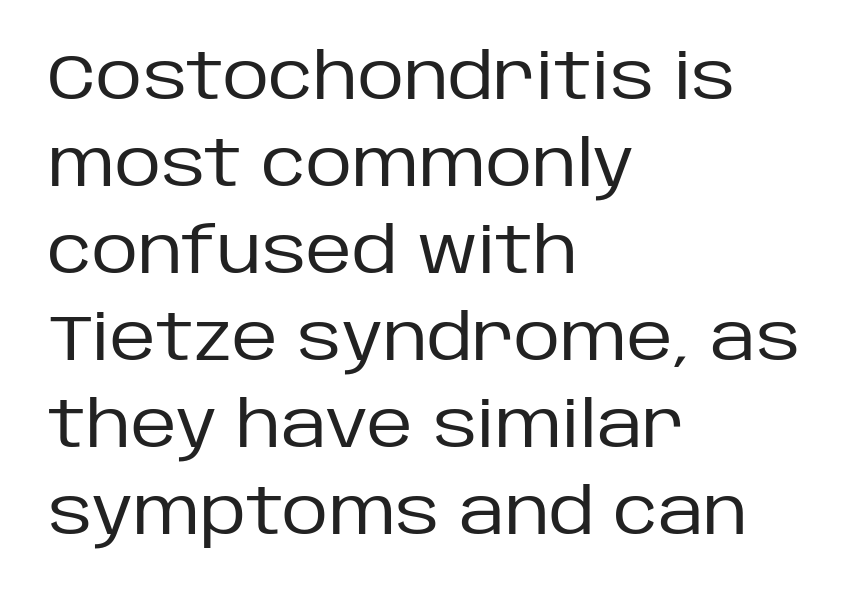
The image shows 64 px regular-weight sans-serif type, upright; set left-aligned, normal line spacing (1.36x), normal letter spacing, not underlined; low stroke contrast and a large x-height.
